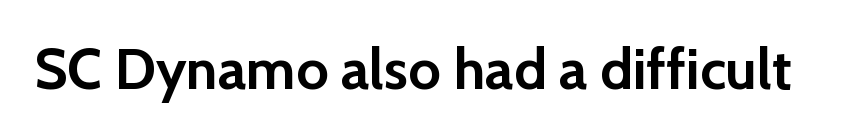
{"serif": "no", "italic": "no", "bold": "yes", "weight": "semibold", "width": "normal", "stroke_contrast": "low", "x_height": "medium", "monospaced": "no", "underline": "no", "letter_spacing": "normal", "letter_spacing_em": 0.0, "glyph_px": 57}
